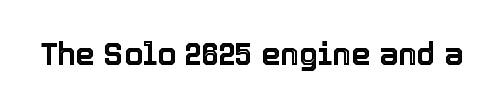
The image shows 31 px text type, upright; set normal letter spacing, not underlined; a medium x-height.
